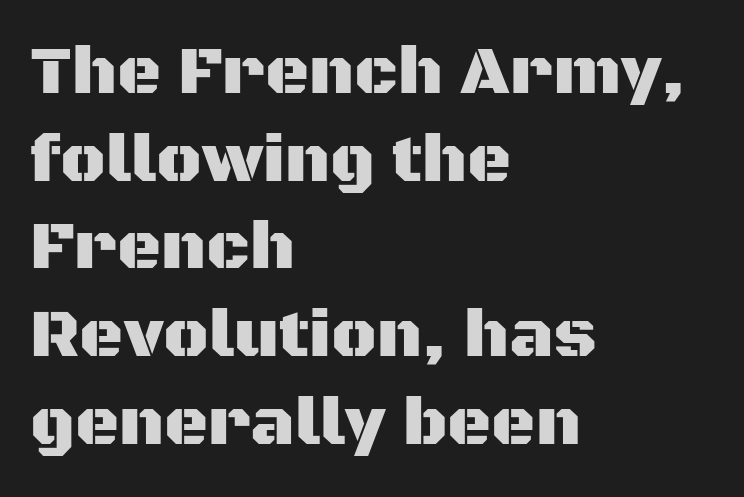
When letters stand straight like this, we call the style roman or upright. Notice how the passage keeps a crisp vertical edge on the left only. Regular leading. Decoration check: the copy has no underline. Looks like regular typesetting: each glyph gets only the width it needs. The face used here is rendered with its standard letterfit.
